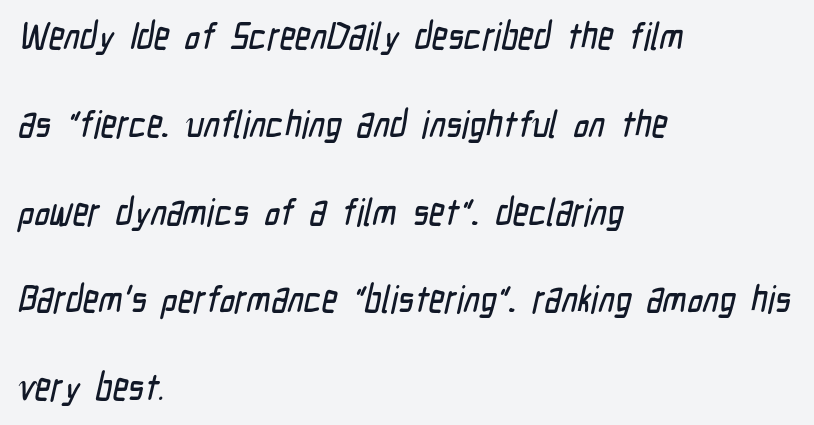
{"serif": "no", "width": "condensed", "stroke_contrast": "low", "x_height": "medium", "monospaced": "no", "underline": "no", "align": "left", "line_spacing": "loose", "line_spacing_ratio": 2.31, "letter_spacing": "normal", "letter_spacing_em": 0.0, "glyph_px": 38}
